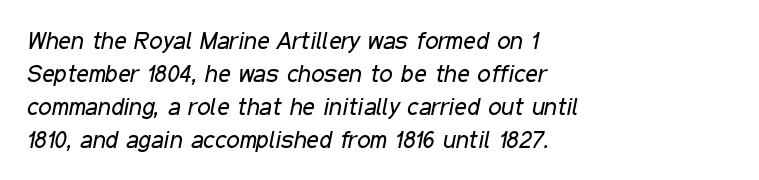
The image shows 24 px text type, italic (leaning right); set left-aligned, normal line spacing (1.38x), normal letter spacing, not underlined.
